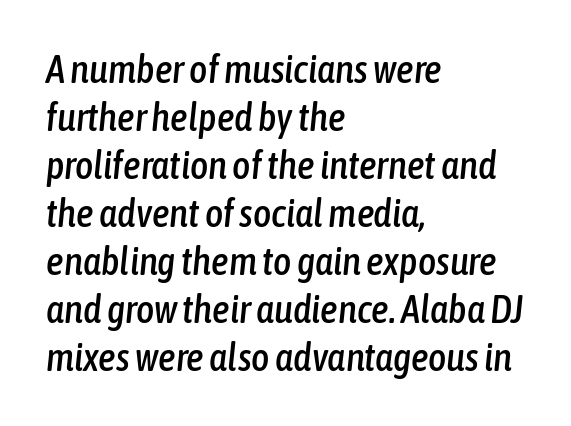
Q: Is the text italic (slanted)? A: Yes, it leans right by about 6 degrees.
Q: Is the text underlined? A: No.
Q: How is the paragraph aligned? A: Left-aligned.
Q: Is the spacing between letters normal or unusually wide? A: Normal.
Q: Width (condensed, normal, or wide)? A: Condensed.
Q: Stroke contrast? A: Low.
Q: x-height? A: Medium.
Q: Monospaced? A: No.
